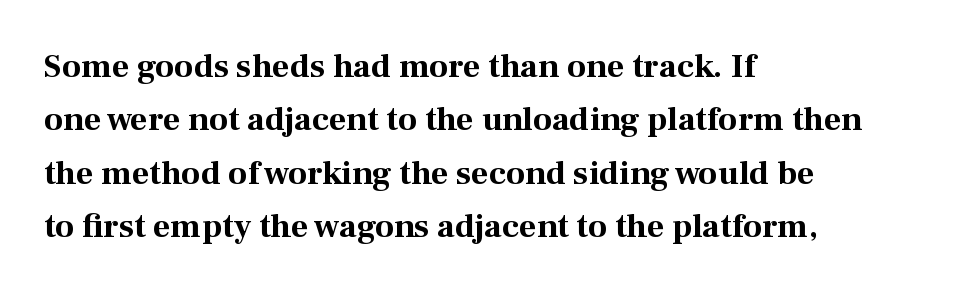
Quick note: not italic, upright. A full-strength bold gives these letters their thick strokes. What stands out about the letter spacing? Nothing — it is the standard amount. The lines are quadded left. Check where the strokes stop: tiny serifs finish them off. Rule under the text: the space is simply empty.
